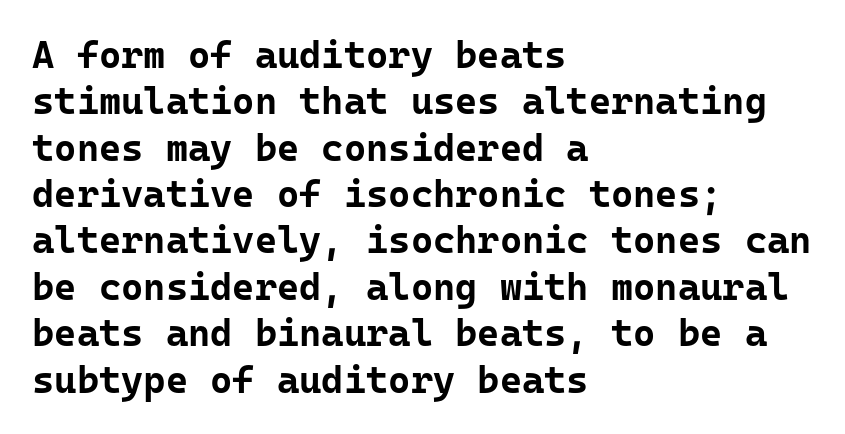
Q: Is the text bold? A: Yes.
Q: Is the text italic (slanted)? A: No, it is upright.
Q: Is the typeface a serif or a sans-serif typeface? A: Sans-serif.
Q: Is the text underlined? A: No.
Q: How is the paragraph aligned? A: Left-aligned.
Q: Is the spacing between letters normal or unusually wide? A: Normal.
Q: Width (condensed, normal, or wide)? A: Normal.
Q: Stroke contrast? A: Low.
Q: x-height? A: Medium.
Q: Monospaced? A: Yes.
